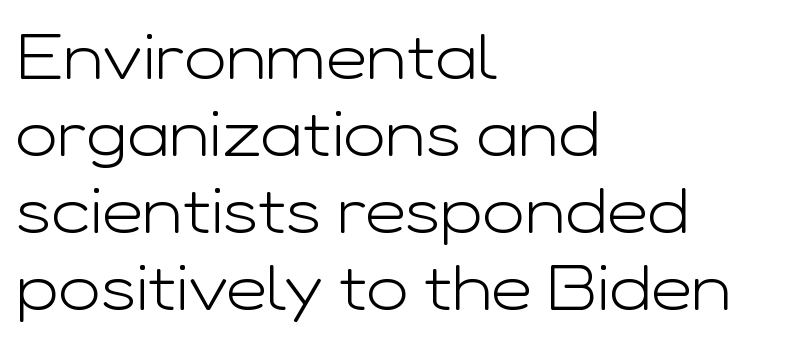
The image shows 63 px light, wide sans-serif type, upright; set left-aligned, line spacing 1.22x, normal letter spacing, not underlined; low stroke contrast and a medium x-height.
